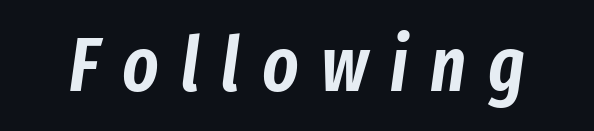
A clean baseline with only descenders dipping below it. The rendering uses natural spacing where letterforms have individual widths. Compared with ordinary roman type, these characters are visibly tilted. Each word looks stretched out because of the extra space between its letters.
